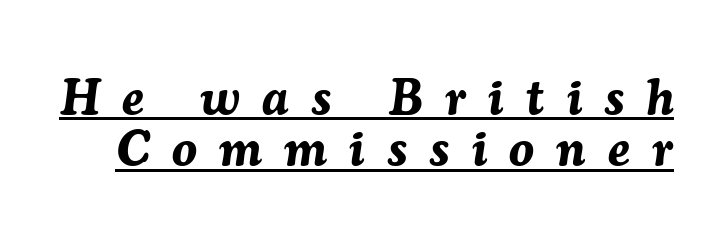
You can tell it's italic because the verticals aren't actually vertical. Beneath each row of characters lies a ruled line. Tracking here is generous; glyphs stand well apart from one another. Summary of weight: heavy, a full bold.
